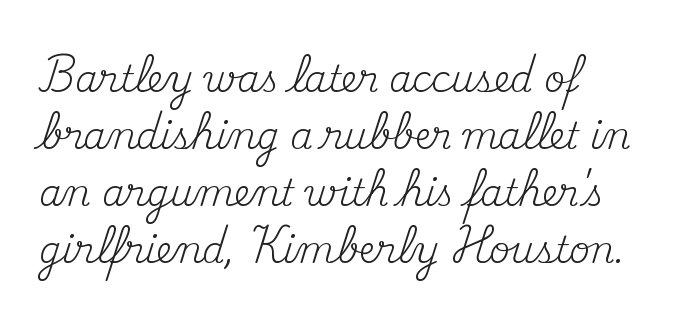
The image shows 36 px regular-weight serif type; set normal line spacing (1.58x), normal letter spacing, not underlined; medium stroke contrast and a small x-height.
